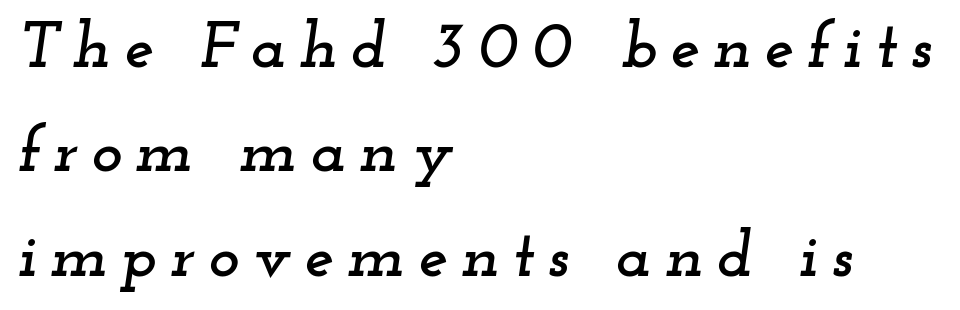
The image shows 66 px wide serif type, italic (leaning right); set left-aligned, normal line spacing (1.58x), unusually wide letter spacing (+0.2 em), not underlined; low stroke contrast and a small x-height.
